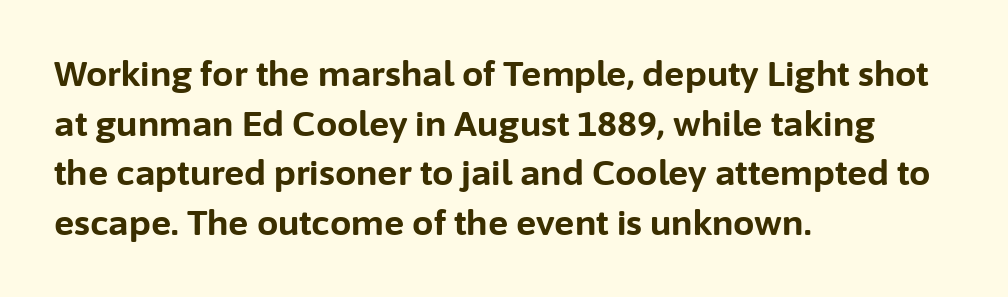
Q: Is the text bold? A: Yes.
Q: Is the text italic (slanted)? A: No, it is upright.
Q: Is the typeface a serif or a sans-serif typeface? A: Sans-serif.
Q: Is the text underlined? A: No.
Q: How is the paragraph aligned? A: Left-aligned.
Q: Is the spacing between letters normal or unusually wide? A: Normal.
Q: Is the spacing between lines tight, normal or loose? A: Normal.
Q: Width (condensed, normal, or wide)? A: Normal.
Q: Stroke contrast? A: Low.
Q: x-height? A: Medium.
Q: Monospaced? A: No.
